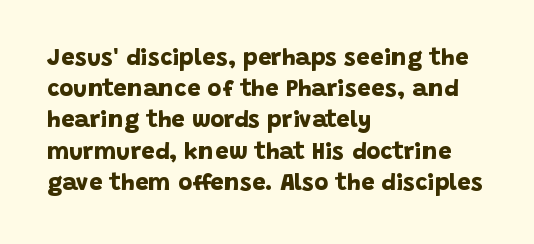
The baseline area is clear. The typesetter chose a ragged-right arrangement here. The leading is moderate, giving the passage an even texture. What weight is shown? A full bold with thick strokes. Letter spacing: default.
